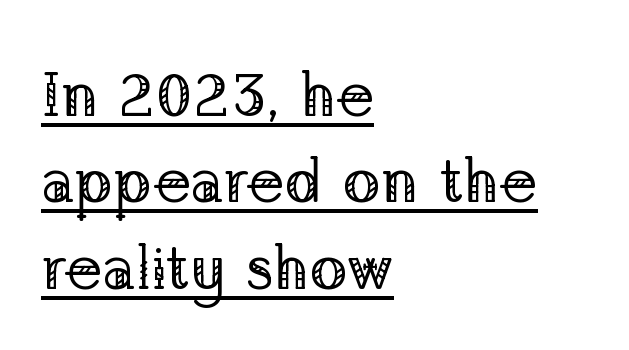
Q: Is the text bold? A: No.
Q: Is the text italic (slanted)? A: No, it is upright.
Q: Is the typeface a serif or a sans-serif typeface? A: Serif.
Q: Is the text underlined? A: Yes.
Q: How is the paragraph aligned? A: Left-aligned.
Q: Is the spacing between letters normal or unusually wide? A: Normal.
Q: Is the spacing between lines tight, normal or loose? A: Normal.
Q: Width (condensed, normal, or wide)? A: Normal.
Q: Stroke contrast? A: Low.
Q: x-height? A: Medium.
Q: Monospaced? A: No.
